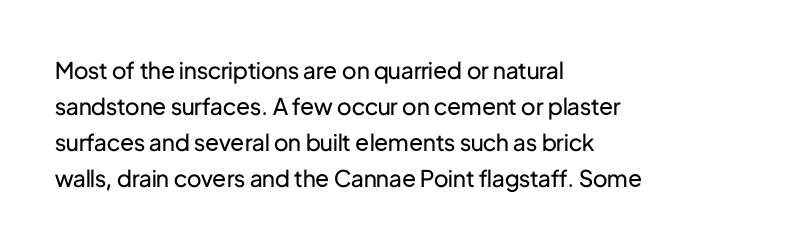
{"italic": "no", "bold": "no", "underline": "no", "align": "left", "line_spacing": "normal", "line_spacing_ratio": 1.56, "letter_spacing": "normal", "letter_spacing_em": 0.0, "glyph_px": 23}
